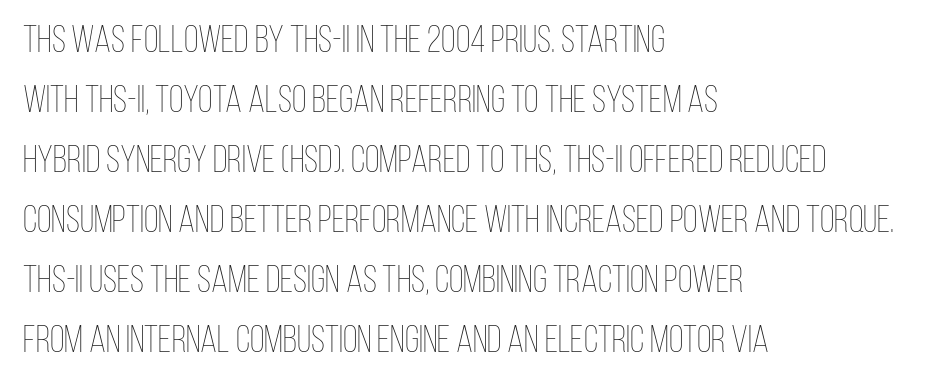
{"italic": "no", "bold": "no", "weight": "thin", "width": "condensed", "stroke_contrast": "low", "x_height": "large", "monospaced": "no", "underline": "no", "align": "left", "line_spacing": "normal", "line_spacing_ratio": 1.58, "letter_spacing": "normal", "letter_spacing_em": 0.0, "glyph_px": 38}
